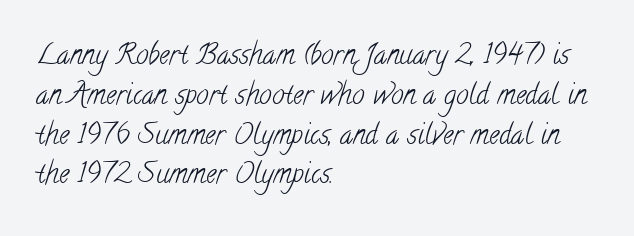
{"bold": "no", "weight": "light", "width": "condensed", "stroke_contrast": "low", "x_height": "small", "monospaced": "no", "underline": "no", "align": "left", "line_spacing": "normal", "line_spacing_ratio": 1.42, "letter_spacing": "normal", "letter_spacing_em": 0.0, "glyph_px": 28}
